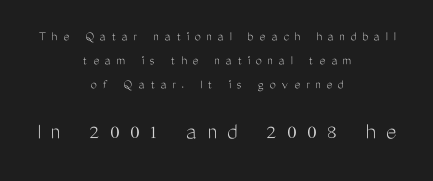
Q: Is the text bold? A: No.
Q: Is the text italic (slanted)? A: No, it is upright.
Q: Is the text underlined? A: No.
Q: How is the paragraph aligned? A: Centered.
Q: Is the spacing between letters normal or unusually wide? A: Unusually wide.
Q: Is the spacing between lines tight, normal or loose? A: Normal.
Q: Which block of text is set in a larger size, the first (top) or the second (bottom)? A: The second (bottom) one.
